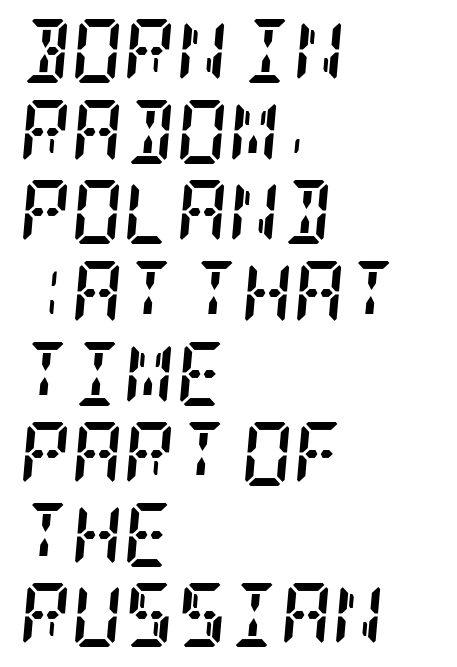
The image shows 64 px semibold, condensed serif type, italic (leaning right); set left-aligned, normal line spacing (1.26x), normal letter spacing, not underlined; low stroke contrast and a large x-height.
